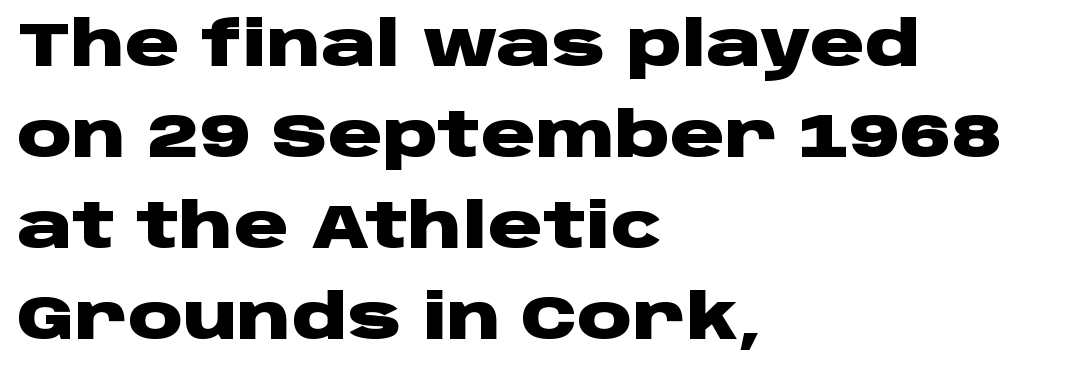
Q: Is the text bold? A: Yes.
Q: Is the text italic (slanted)? A: No, it is upright.
Q: Is the typeface a serif or a sans-serif typeface? A: Sans-serif.
Q: Is the text underlined? A: No.
Q: How is the paragraph aligned? A: Left-aligned.
Q: Is the spacing between letters normal or unusually wide? A: Normal.
Q: Is the spacing between lines tight, normal or loose? A: Normal.
Q: Width (condensed, normal, or wide)? A: Wide.
Q: Stroke contrast? A: Low.
Q: x-height? A: Large.
Q: Monospaced? A: No.
